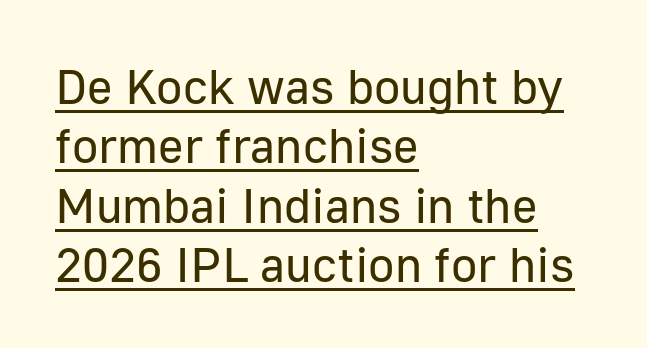
The image shows 49 px regular-weight sans-serif type, upright; set left-aligned, line spacing 1.21x, normal letter spacing, underlined; low stroke contrast and a medium x-height.
